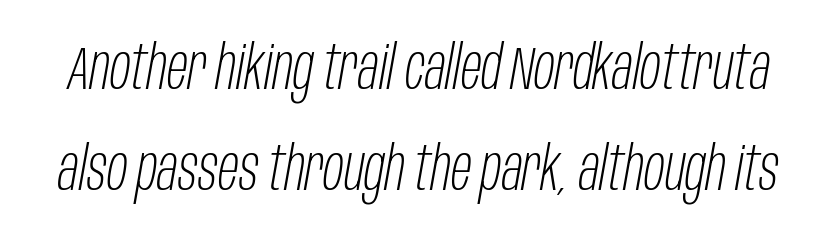
How would I describe the line gaps? Plain and ordinary. Weight: regular or lighter. Designer's note — italics engaged. Descenders hang freely into open space.
